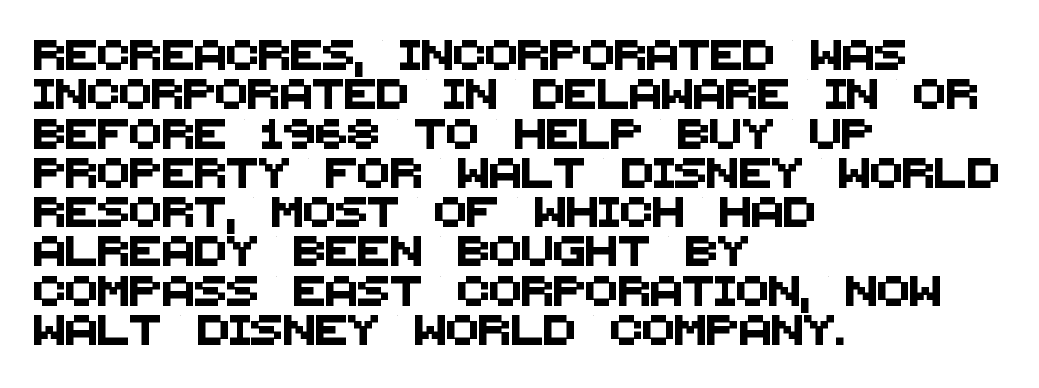
{"serif": "no", "width": "normal", "stroke_contrast": "medium", "x_height": "large", "monospaced": "no", "underline": "no", "align": "left", "line_spacing": "normal", "line_spacing_ratio": 1.31, "letter_spacing": "normal", "letter_spacing_em": 0.0, "glyph_px": 30}
